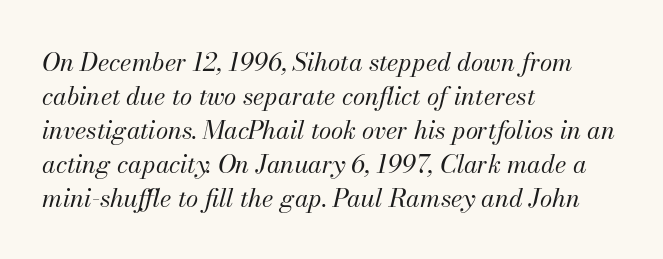
Q: Is the text bold? A: No.
Q: Is the text italic (slanted)? A: Yes, it leans right by about 13 degrees.
Q: Is the text underlined? A: No.
Q: How is the paragraph aligned? A: Left-aligned.
Q: Is the spacing between letters normal or unusually wide? A: Normal.
Q: Is the spacing between lines tight, normal or loose? A: Normal.
